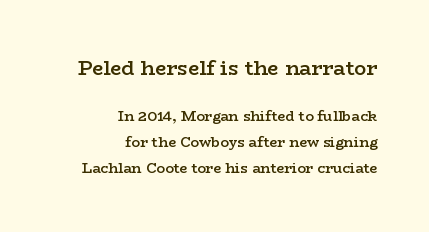
{"italic": "no", "bold": "semi", "underline": "no", "align": "right", "line_spacing_ratio": 1.86, "letter_spacing": "normal", "letter_spacing_em": 0.0, "larger_block": "first", "size_ratio": 1.43, "glyph_px": 20}
